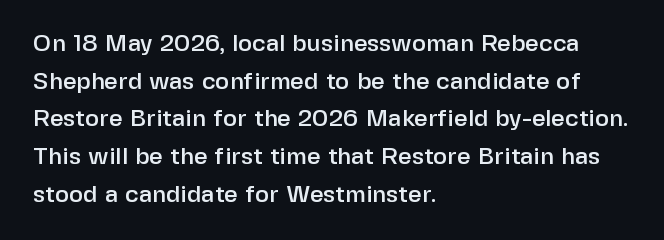
Students, observe: this is what conventionally led text looks like. When letters stand straight like this, we call the style roman or upright. Horizontally, the lines are justified to the leading edge only. The type is set solid horizontally, with unmodified tracking. The baseline area is clear.
